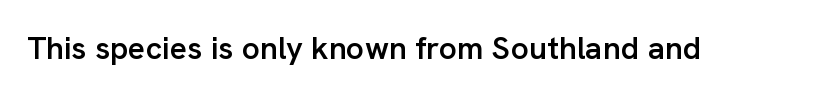
Q: Is the text bold? A: Semi-bold.
Q: Is the text italic (slanted)? A: No, it is upright.
Q: Is the typeface a serif or a sans-serif typeface? A: Sans-serif.
Q: Is the text underlined? A: No.
Q: Is the spacing between letters normal or unusually wide? A: Normal.
Q: Width (condensed, normal, or wide)? A: Normal.
Q: Stroke contrast? A: Low.
Q: x-height? A: Medium.
Q: Monospaced? A: No.
